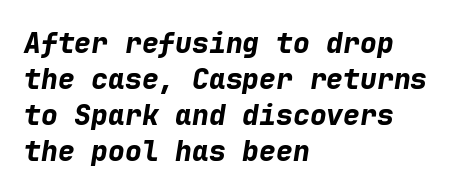
The image shows 28 px bold type, italic (leaning right), monospaced; set left-aligned, normal line spacing (1.29x), normal letter spacing, not underlined; low stroke contrast and a medium x-height.
